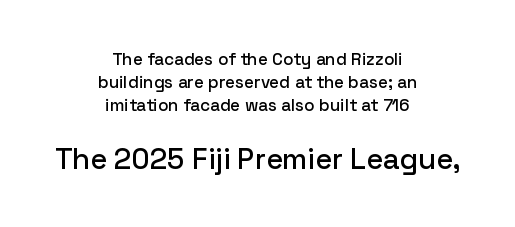
Font category for this specimen: sans-serif. Each letter keeps its own natural width here, so spacing adapts to shape. A bare baseline throughout the passage. The gaps between neighbouring characters are ordinary and unremarkable.
